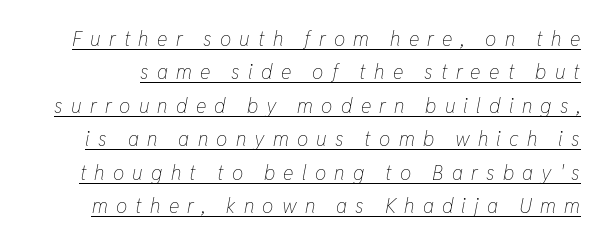
Q: Is the text bold? A: No.
Q: Is the text italic (slanted)? A: Yes, it leans right by about 11 degrees.
Q: Is the text underlined? A: Yes.
Q: Is the spacing between letters normal or unusually wide? A: Unusually wide.
Q: Is the spacing between lines tight, normal or loose? A: Normal.
